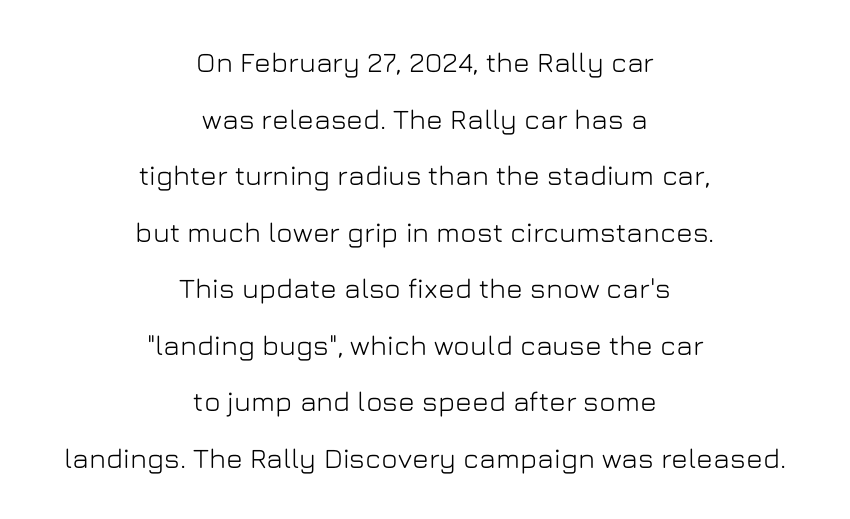
Type style note: lacks serifs. Letters rest on an invisible, unmarked baseline. A centered setting, common on invitations and titles, is used for this passage. Quick note: interline space is abundant. Standard letterfit; no display-style spreading of the glyphs. Posture: upright roman.
